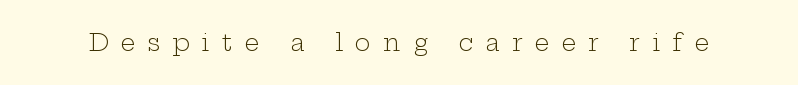
Rendered with straight, roman letterforms. Students, note that the glyphs here are deliberately spaced far apart. These glyphs show unthickened strokes, regular width or finer. Nobody drew a line under any word here.
